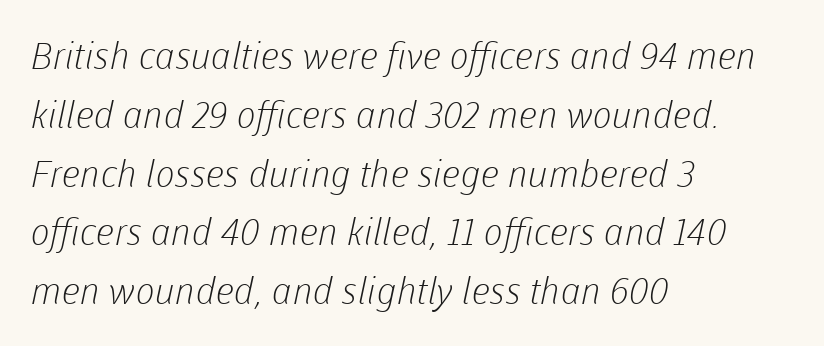
{"serif": "no", "bold": "no", "weight": "light", "width": "normal", "stroke_contrast": "low", "x_height": "medium", "monospaced": "no", "underline": "no", "align": "left", "line_spacing": "normal", "line_spacing_ratio": 1.59, "letter_spacing": "normal", "letter_spacing_em": 0.0, "glyph_px": 37}
